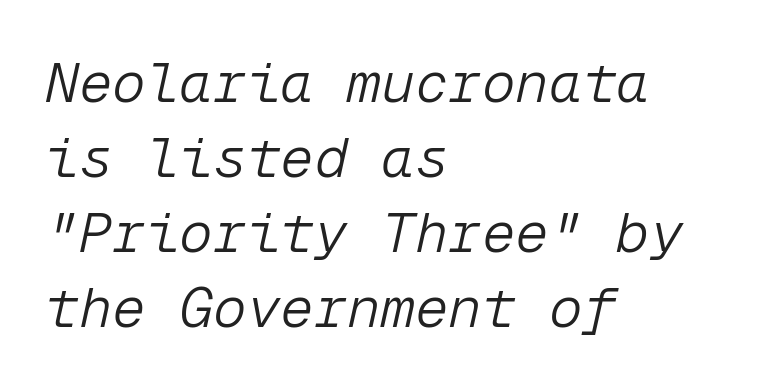
Here the designer chose a console-style face with uniform glyph widths. Only glyphs here, with clear space below each row. A quiet, ordinary-to-light weight characterises the typeface. Layout note: lines flush left. Slanted lettering throughout.
